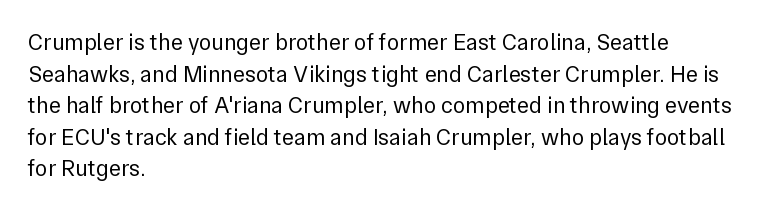
The image shows 23 px text type, upright; set left-aligned, normal line spacing (1.37x), normal letter spacing, not underlined.
